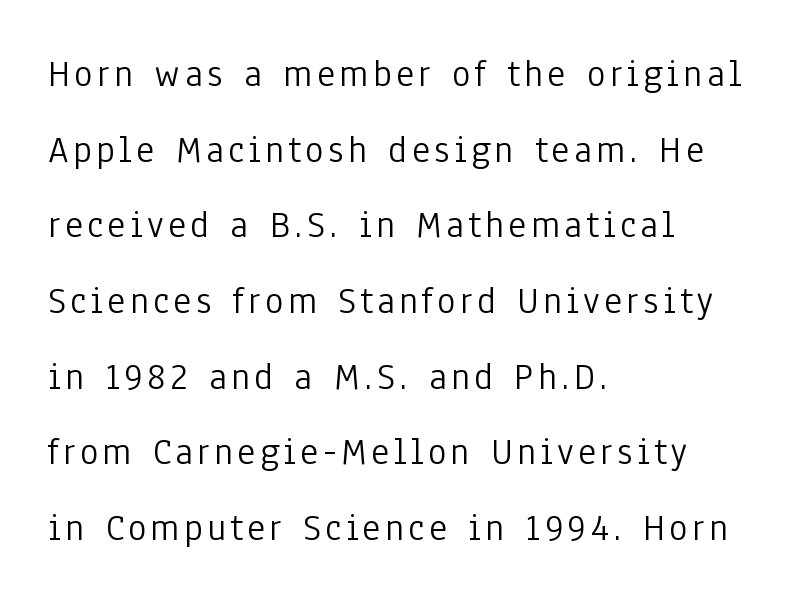
Posture: upright roman. Underlining? Definitely not there. Letters have the restrained weight of plain body copy at most. Horizontal bands of white between lines are thick stripes. Leftover space on each line is placed entirely after the last word. Letterform terminals end flat and unadorned throughout the passage.
